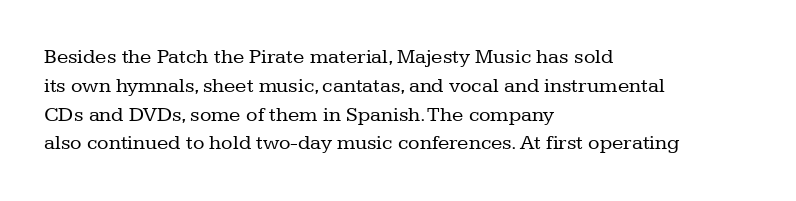
Each new line begins a customary step beneath the previous one. Stems here are at most as thick as an everyday book face. Words appear dense and cohesive because spacing is normal. Descenders hang freely into open space. The axis of the letterforms is exactly vertical.
